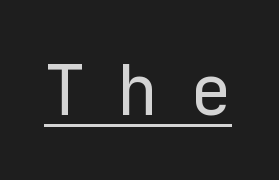
This sample uses a sans-serif face. The typesetter has applied underlining to the passage shown. A roman cut, with each character standing at attention. The strokes carry an ordinary text weight at most.
